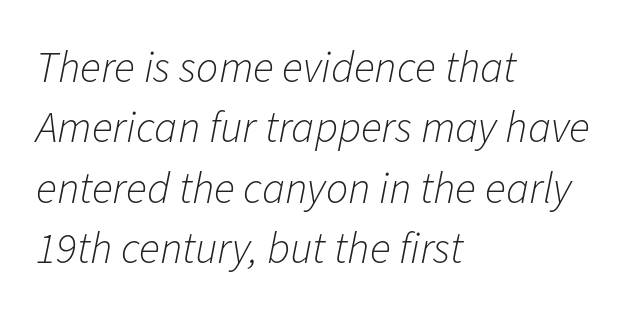
{"italic": "yes", "lean": "right", "slant_degrees": 11, "bold": "no", "weight": "light", "width": "normal", "stroke_contrast": "low", "x_height": "medium", "monospaced": "no", "underline": "no", "align": "left", "line_spacing": "normal", "line_spacing_ratio": 1.37, "letter_spacing": "normal", "letter_spacing_em": 0.0, "glyph_px": 44}
